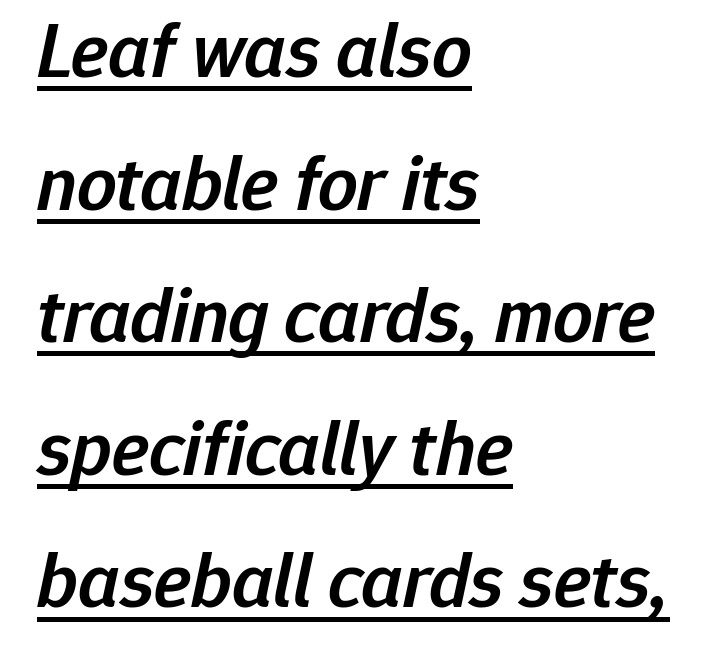
The image shows 78 px semibold type, italic (leaning right); set left-aligned, normal line spacing (1.7x), normal letter spacing, underlined; low stroke contrast and a medium x-height.
